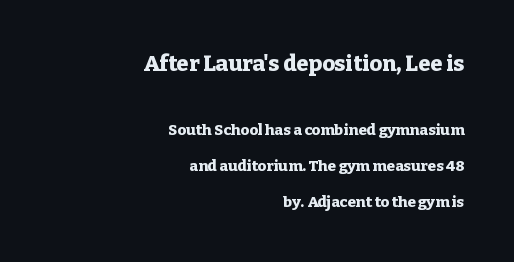
The image shows 22 px bold type, upright; set right-aligned, loose line spacing (2.4x), normal letter spacing, not underlined; the first (top) block is 1.47x larger.
